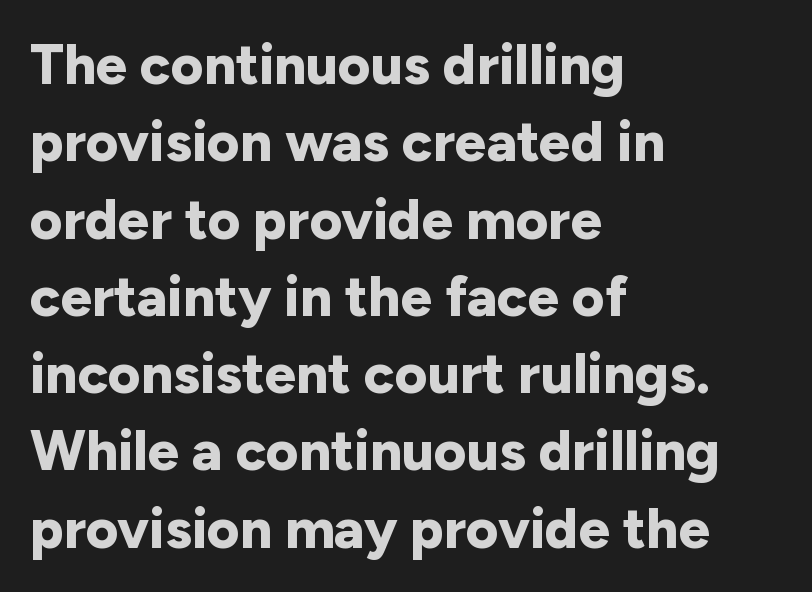
{"serif": "no", "italic": "no", "bold": "yes", "weight": "bold", "width": "normal", "stroke_contrast": "low", "x_height": "medium", "monospaced": "no", "underline": "no", "align": "left", "line_spacing": "normal", "line_spacing_ratio": 1.38, "letter_spacing": "normal", "letter_spacing_em": 0.0, "glyph_px": 56}
